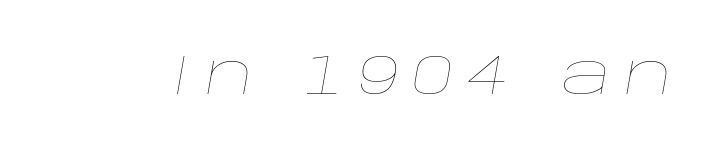
{"italic": "yes", "lean": "right", "slant_degrees": 10, "bold": "no", "weight": "thin", "width": "wide", "stroke_contrast": "low", "x_height": "large", "monospaced": "no", "underline": "no", "letter_spacing": "wide", "letter_spacing_em": 0.26, "glyph_px": 55}
